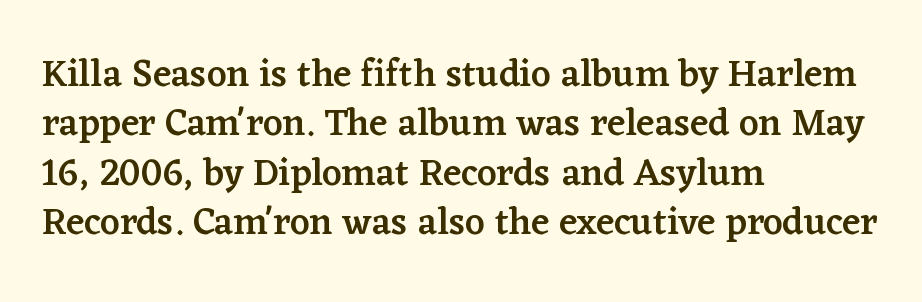
Decoration check: the copy has no underline. In terms of letterspacing, this is plain default setting. Is there much room between lines? A standard amount, neither cramped nor airy. If you drew a line through each stem, it would be perfectly vertical. Reading down the block, your eye returns to a fixed left position each line.
